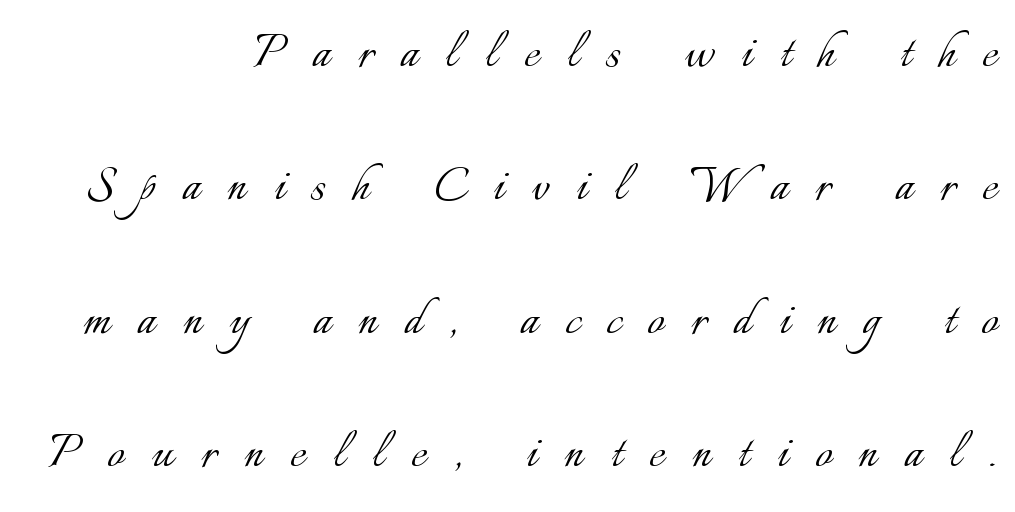
The gaps between neighbouring characters are conspicuously large. Check under the words: just untouched page. Proportional: the letters do not fall into vertical columns. Each line ends at the same right margin while the left side varies.
